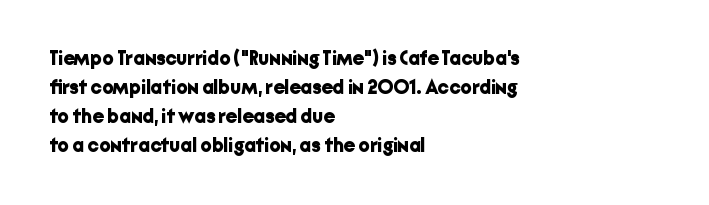
The image shows 20 px bold type, upright; set left-aligned, normal line spacing (1.45x), normal letter spacing, not underlined.
